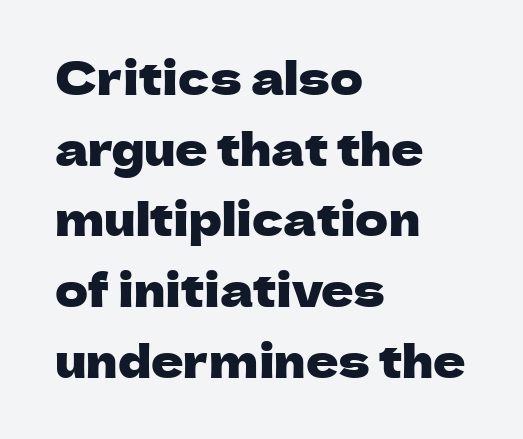
The lines in this sample share a left origin and differ only in where they stop. Descender tails drop into unmarked territory. The line texture is even and compact thanks to regular tracking. Regarding serifs, this sample does without them. Honestly, the row spacing looks completely unremarkable.
